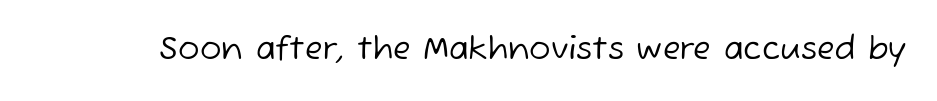
Q: Is the text bold? A: No.
Q: Is the typeface a serif or a sans-serif typeface? A: Sans-serif.
Q: Is the text underlined? A: No.
Q: Is the spacing between letters normal or unusually wide? A: Normal.
Q: Width (condensed, normal, or wide)? A: Normal.
Q: Stroke contrast? A: Low.
Q: x-height? A: Medium.
Q: Monospaced? A: No.
